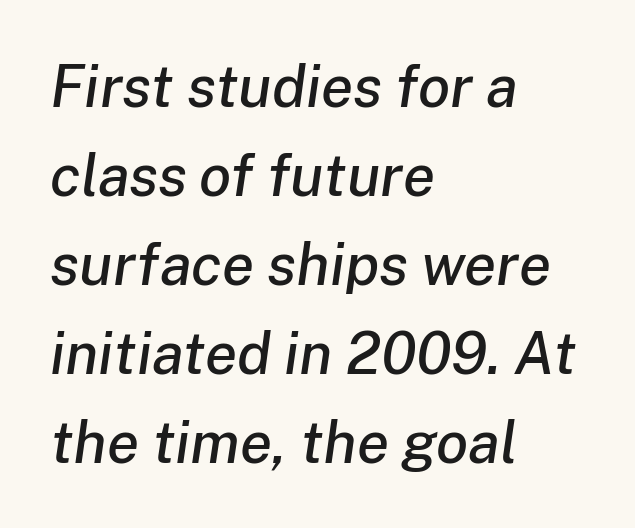
This rendering uses left alignment, leaving the right contour irregular. Does the lettering tilt? It does — this is italic. Whoever set this chose a conventional vertical rhythm. The line texture is even and compact thanks to regular tracking.
